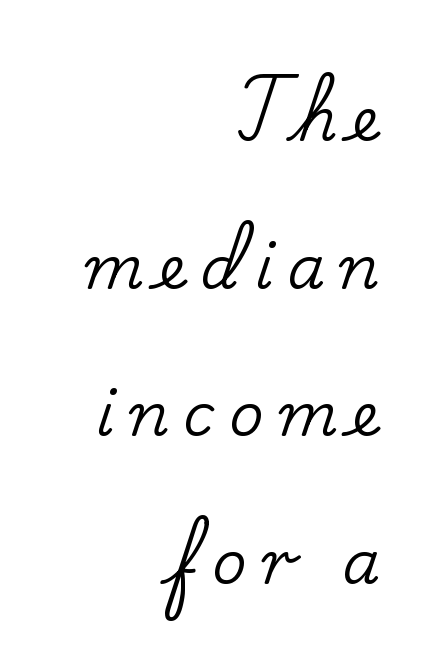
The foot of each line stays bare and open. Spacing verdict: proportional, widths tailored to each character. Between one letter and the next there's a generous, obvious gap. Reading down the block, your eye finds every line finishing at a fixed right position. Small tapered or slab feet sit at the stroke ends, so this counts as serif.
